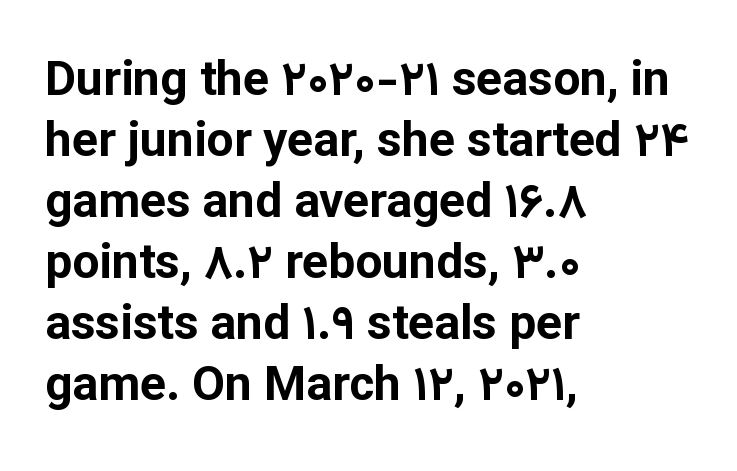
Standard letterfit; no display-style spreading of the glyphs. Heavy, bold letterforms. What kind of face is this? One without serifs — a sans. The lines sit at an ordinary, default distance from one another. The lines are quadded left.
